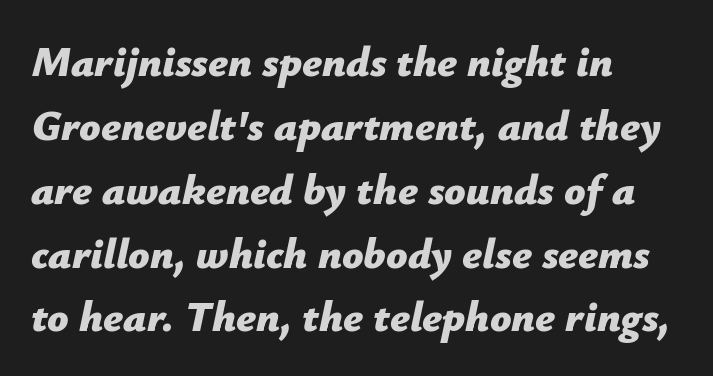
Q: Is the text bold? A: Yes.
Q: Is the text italic (slanted)? A: Yes, it leans right by about 12 degrees.
Q: Is the text underlined? A: No.
Q: How is the paragraph aligned? A: Left-aligned.
Q: Is the spacing between letters normal or unusually wide? A: Normal.
Q: Is the spacing between lines tight, normal or loose? A: Normal.
Q: Width (condensed, normal, or wide)? A: Normal.
Q: Stroke contrast? A: Low.
Q: x-height? A: Medium.
Q: Monospaced? A: No.
